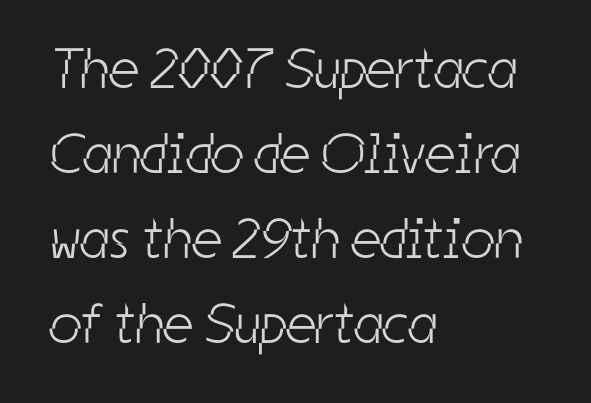
{"serif": "no", "bold": "no", "weight": "light", "width": "condensed", "stroke_contrast": "low", "x_height": "medium", "monospaced": "no", "underline": "no", "align": "left", "line_spacing": "normal", "line_spacing_ratio": 1.49, "letter_spacing": "normal", "letter_spacing_em": 0.0, "glyph_px": 57}
